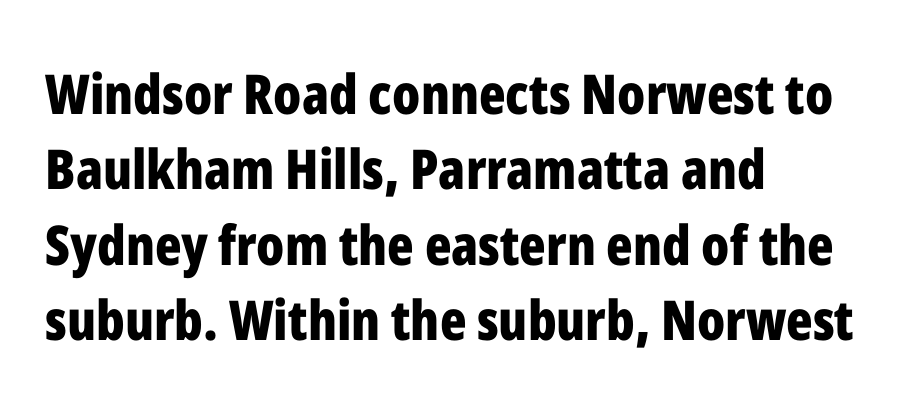
Q: Is the text bold? A: Yes.
Q: Is the text italic (slanted)? A: No, it is upright.
Q: Is the typeface a serif or a sans-serif typeface? A: Sans-serif.
Q: Is the text underlined? A: No.
Q: How is the paragraph aligned? A: Left-aligned.
Q: Is the spacing between letters normal or unusually wide? A: Normal.
Q: Is the spacing between lines tight, normal or loose? A: Normal.
Q: Width (condensed, normal, or wide)? A: Condensed.
Q: Stroke contrast? A: Low.
Q: x-height? A: Medium.
Q: Monospaced? A: No.
